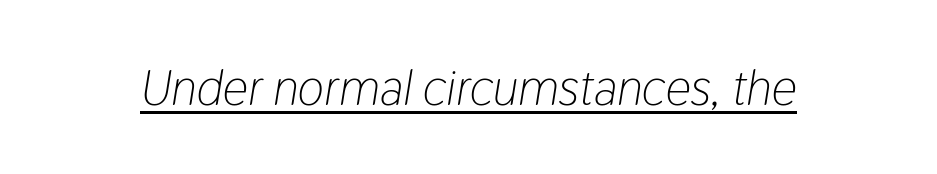
The image shows 50 px light, condensed type, italic (leaning right); set normal letter spacing, underlined; low stroke contrast and a medium x-height.
